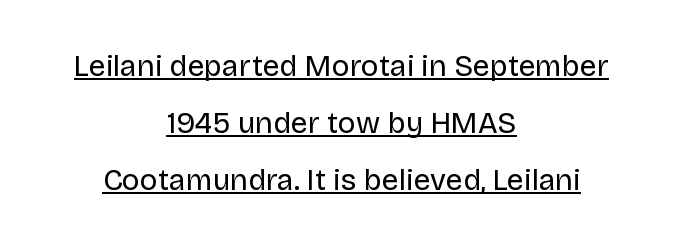
{"serif": "no", "italic": "no", "bold": "no", "weight": "regular", "width": "normal", "stroke_contrast": "low", "x_height": "large", "monospaced": "no", "underline": "yes", "align": "center", "line_spacing": "loose", "line_spacing_ratio": 1.9, "letter_spacing": "normal", "letter_spacing_em": 0.0, "glyph_px": 30}
